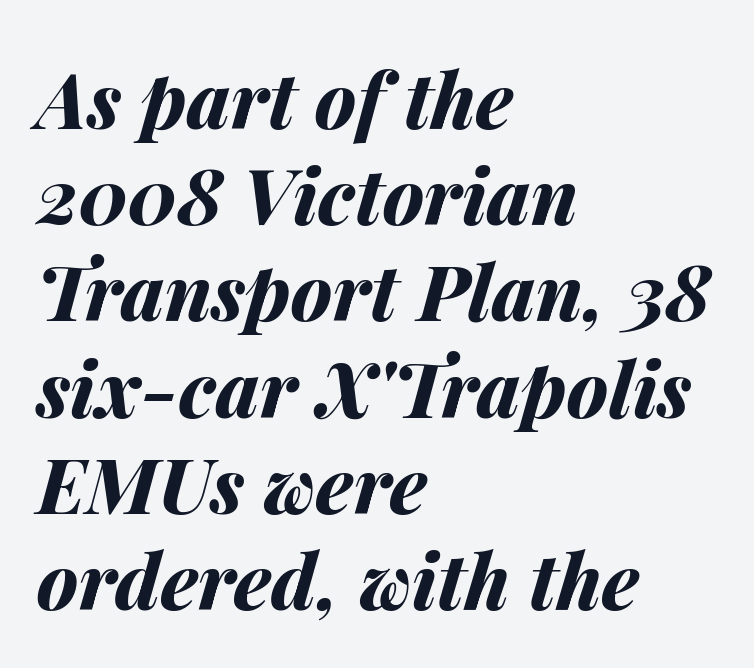
Q: Is the text bold? A: Yes.
Q: Is the text italic (slanted)? A: Yes, it leans right by about 14 degrees.
Q: Is the text underlined? A: No.
Q: How is the paragraph aligned? A: Left-aligned.
Q: Is the spacing between letters normal or unusually wide? A: Normal.
Q: Is the spacing between lines tight, normal or loose? A: Normal.
Q: Width (condensed, normal, or wide)? A: Normal.
Q: Stroke contrast? A: Medium.
Q: x-height? A: Medium.
Q: Monospaced? A: No.
